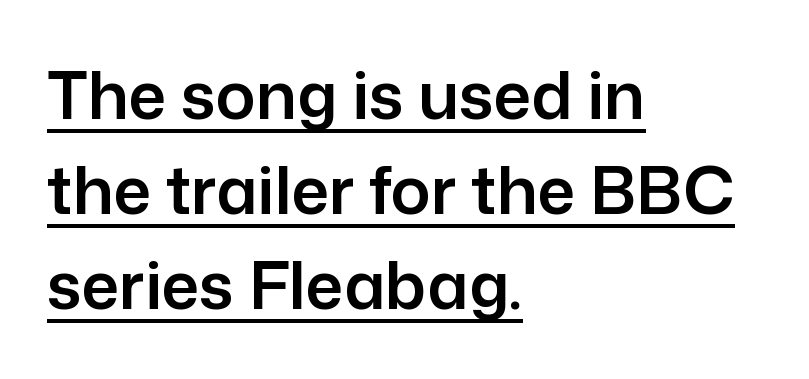
Q: Is the text italic (slanted)? A: No, it is upright.
Q: Is the typeface a serif or a sans-serif typeface? A: Sans-serif.
Q: Is the text underlined? A: Yes.
Q: How is the paragraph aligned? A: Left-aligned.
Q: Is the spacing between letters normal or unusually wide? A: Normal.
Q: Is the spacing between lines tight, normal or loose? A: Normal.
Q: Width (condensed, normal, or wide)? A: Normal.
Q: Stroke contrast? A: Low.
Q: x-height? A: Medium.
Q: Monospaced? A: No.
